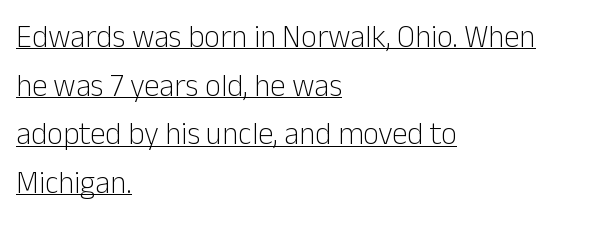
The image shows 31 px light sans-serif type, upright; set left-aligned, normal line spacing (1.57x), normal letter spacing, underlined; low stroke contrast and a medium x-height.
